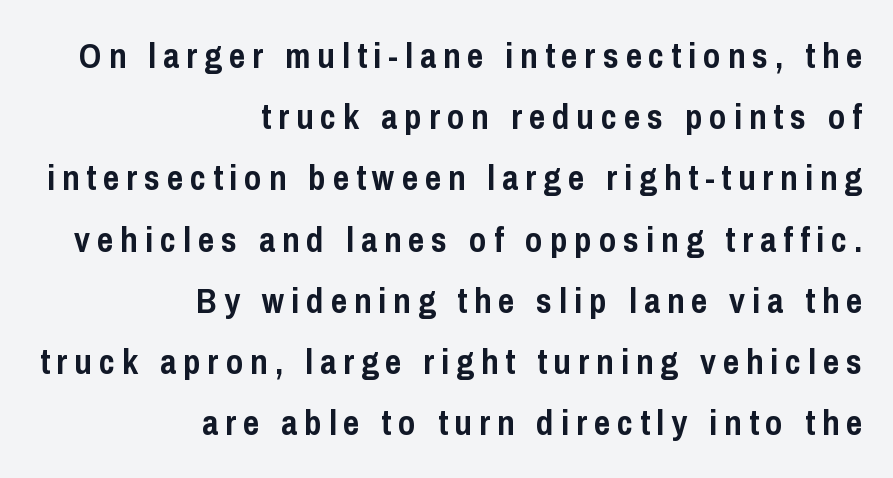
Q: Is the text bold? A: Yes.
Q: Is the text italic (slanted)? A: No, it is upright.
Q: Is the typeface a serif or a sans-serif typeface? A: Sans-serif.
Q: Is the text underlined? A: No.
Q: How is the paragraph aligned? A: Right-aligned.
Q: Is the spacing between letters normal or unusually wide? A: Unusually wide.
Q: Width (condensed, normal, or wide)? A: Condensed.
Q: Stroke contrast? A: Low.
Q: x-height? A: Medium.
Q: Monospaced? A: No.
